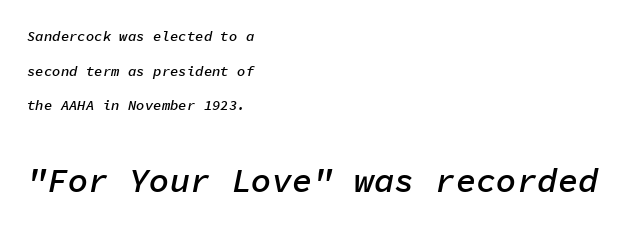
Slightly chunky letters — semibold, I'd say, not full bold. Every character sits at an angle, as italics do. Inter-character spacing is left at the font's built-in metrics. Line starts are locked; line ends wander. Does the bottom block carry the larger type? Yes, it does. The space between consecutive lines is lavish.
